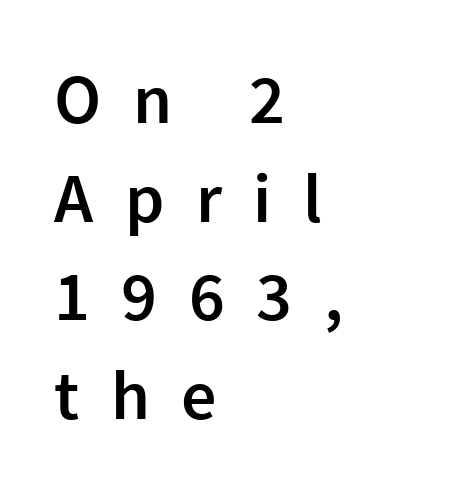
Q: Is the text bold? A: Semi-bold.
Q: Is the text italic (slanted)? A: No, it is upright.
Q: Is the typeface a serif or a sans-serif typeface? A: Sans-serif.
Q: Is the text underlined? A: No.
Q: How is the paragraph aligned? A: Left-aligned.
Q: Is the spacing between letters normal or unusually wide? A: Unusually wide.
Q: Is the spacing between lines tight, normal or loose? A: Normal.
Q: Width (condensed, normal, or wide)? A: Normal.
Q: Stroke contrast? A: Low.
Q: x-height? A: Medium.
Q: Monospaced? A: No.
